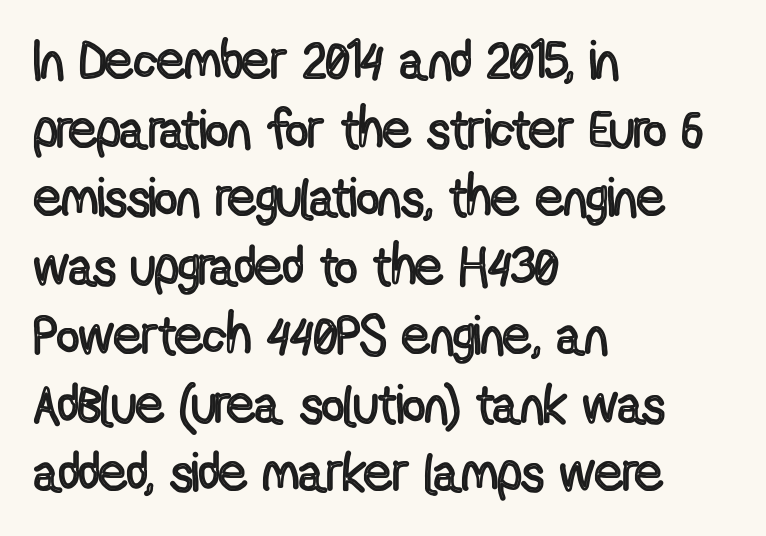
{"italic": "no", "width": "condensed", "x_height": "medium", "monospaced": "no", "underline": "no", "align": "left", "line_spacing": "normal", "line_spacing_ratio": 1.25, "letter_spacing": "normal", "letter_spacing_em": 0.0, "glyph_px": 55}
